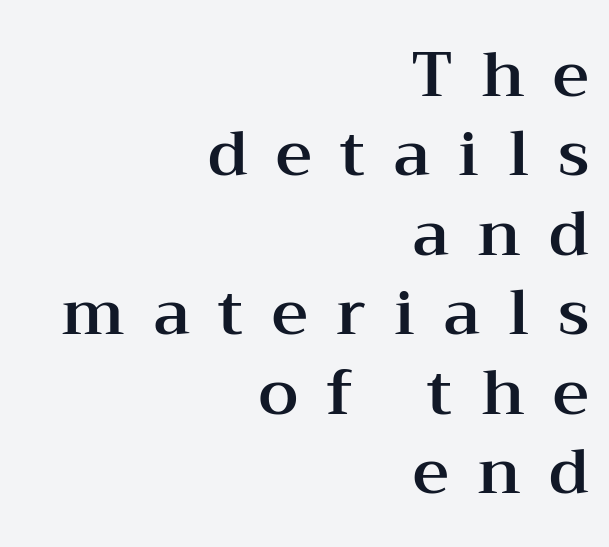
The image shows 63 px wide serif type, upright; set right-aligned, normal line spacing (1.26x), unusually wide letter spacing (+0.45 em), not underlined; medium stroke contrast and a medium x-height.
